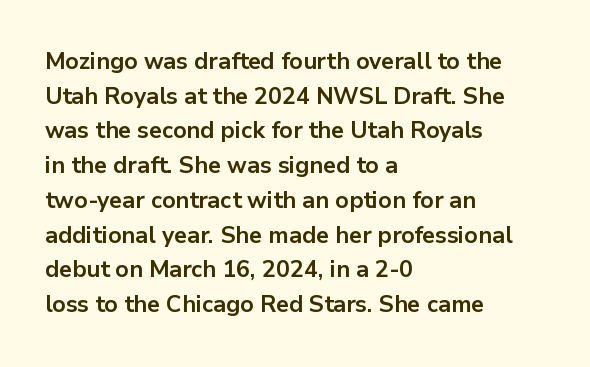
{"italic": "no", "bold": "yes", "underline": "no", "align": "left", "line_spacing": "normal", "line_spacing_ratio": 1.51, "letter_spacing": "normal", "letter_spacing_em": 0.0, "glyph_px": 23}
